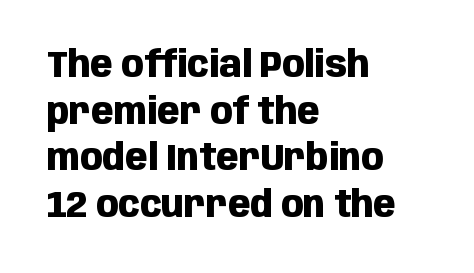
Q: Is the text bold? A: Yes.
Q: Is the text italic (slanted)? A: No, it is upright.
Q: Is the typeface a serif or a sans-serif typeface? A: Sans-serif.
Q: Is the text underlined? A: No.
Q: How is the paragraph aligned? A: Left-aligned.
Q: Is the spacing between letters normal or unusually wide? A: Normal.
Q: Is the spacing between lines tight, normal or loose? A: Normal.
Q: Width (condensed, normal, or wide)? A: Condensed.
Q: Stroke contrast? A: Low.
Q: x-height? A: Large.
Q: Monospaced? A: No.
